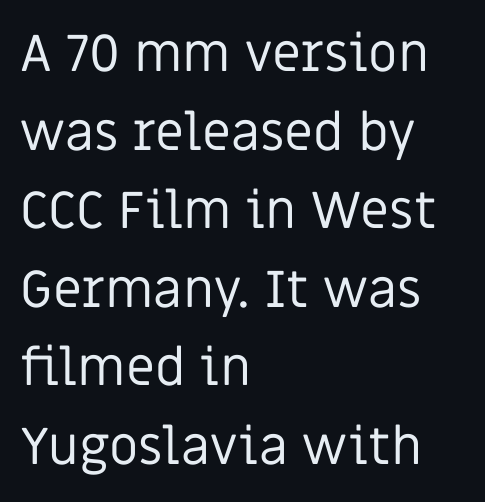
The image shows 52 px regular-weight sans-serif type, upright; set left-aligned, normal line spacing (1.51x), normal letter spacing, not underlined; low stroke contrast and a large x-height.
